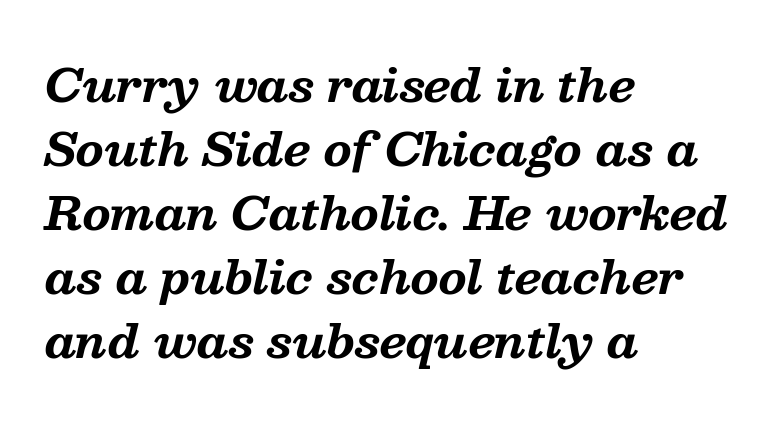
Leading: standard. Notice how the stems are inclined rather than vertical — that's the hallmark of italics. Check where the strokes stop: tiny serifs finish them off. Proportional: the letters do not fall into vertical columns. You'd pick this weight for a headline — it's a proper bold. The strip under each line holds only bare page.
